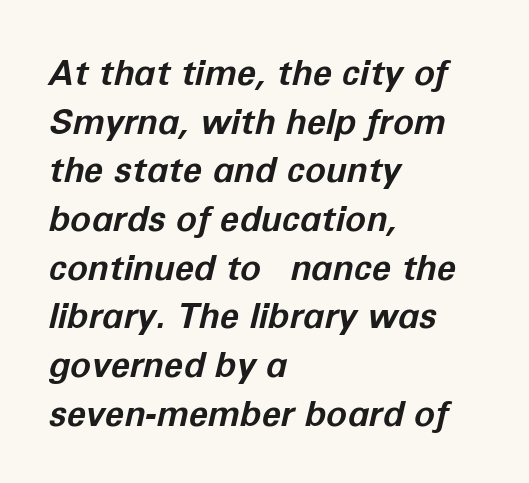
The image shows 35 px bold type, italic (leaning right); set left-aligned, normal line spacing (1.39x), normal letter spacing, not underlined; low stroke contrast and a medium x-height.
